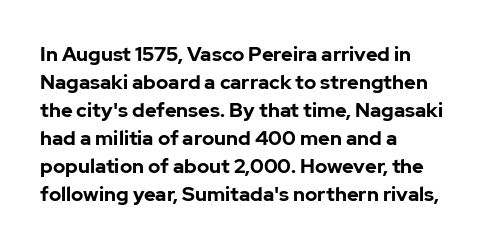
{"italic": "no", "bold": "yes", "underline": "no", "align": "left", "line_spacing": "normal", "line_spacing_ratio": 1.4, "letter_spacing": "normal", "letter_spacing_em": 0.0, "glyph_px": 20}
